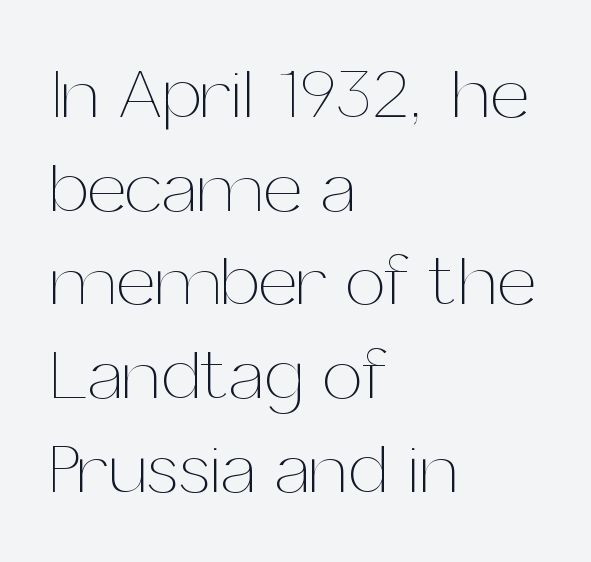
Q: Is the text bold? A: No.
Q: Is the text italic (slanted)? A: No, it is upright.
Q: Is the text underlined? A: No.
Q: How is the paragraph aligned? A: Left-aligned.
Q: Is the spacing between letters normal or unusually wide? A: Normal.
Q: Is the spacing between lines tight, normal or loose? A: Normal.
Q: Width (condensed, normal, or wide)? A: Normal.
Q: Stroke contrast? A: Medium.
Q: x-height? A: Medium.
Q: Monospaced? A: No.
